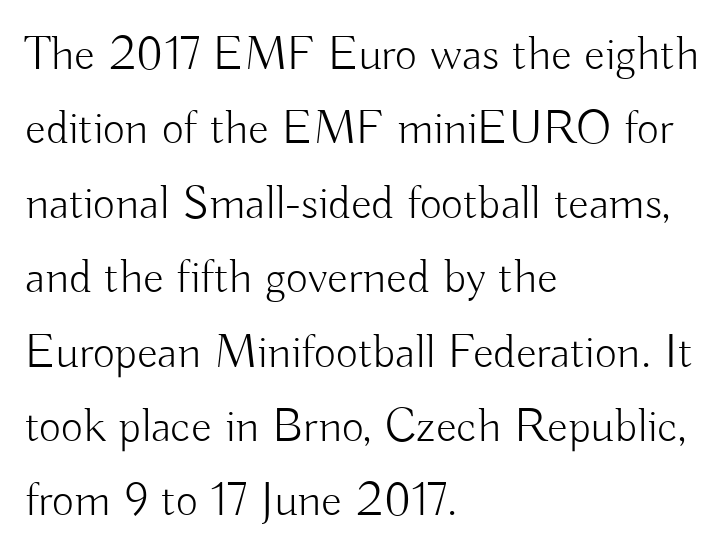
Q: Is the text bold? A: No.
Q: Is the text italic (slanted)? A: No, it is upright.
Q: Is the typeface a serif or a sans-serif typeface? A: Sans-serif.
Q: Is the text underlined? A: No.
Q: How is the paragraph aligned? A: Left-aligned.
Q: Is the spacing between letters normal or unusually wide? A: Normal.
Q: Is the spacing between lines tight, normal or loose? A: Normal.
Q: Width (condensed, normal, or wide)? A: Normal.
Q: Stroke contrast? A: Low.
Q: x-height? A: Small.
Q: Monospaced? A: No.
